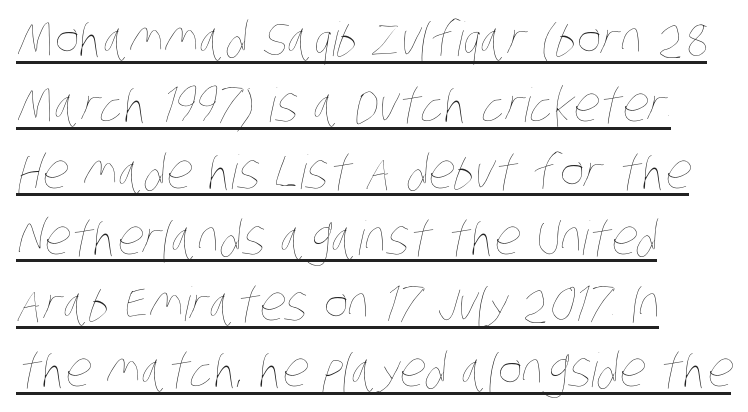
{"bold": "no", "weight": "thin", "width": "condensed", "stroke_contrast": "low", "x_height": "large", "monospaced": "no", "underline": "yes", "align": "left", "line_spacing": "normal", "line_spacing_ratio": 1.41, "letter_spacing": "normal", "letter_spacing_em": 0.0, "glyph_px": 47}
